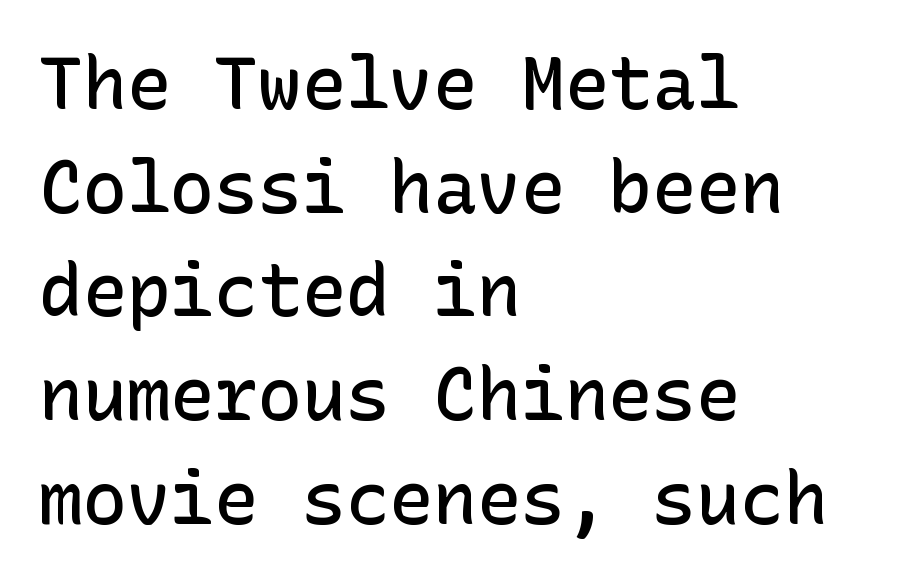
{"serif": "no", "italic": "no", "bold": "semi", "weight": "semibold", "width": "normal", "stroke_contrast": "low", "x_height": "medium", "underline": "no", "align": "left", "line_spacing": "normal", "line_spacing_ratio": 1.42, "letter_spacing": "normal", "letter_spacing_em": 0.0, "glyph_px": 73}
